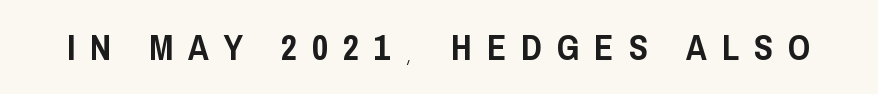
The image shows 35 px condensed sans-serif type, upright; set unusually wide letter spacing (+0.43 em), not underlined; low stroke contrast and a large x-height.
